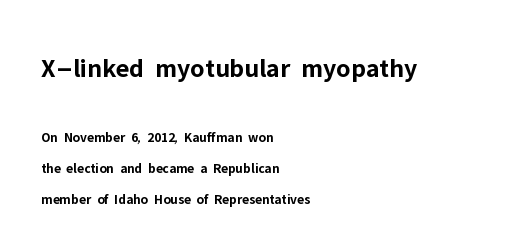
Q: Is the text bold? A: Yes.
Q: Is the text italic (slanted)? A: No, it is upright.
Q: Is the text underlined? A: No.
Q: How is the paragraph aligned? A: Left-aligned.
Q: Is the spacing between letters normal or unusually wide? A: Normal.
Q: Is the spacing between lines tight, normal or loose? A: Loose.
Q: Which block of text is set in a larger size, the first (top) or the second (bottom)? A: The first (top) one.
